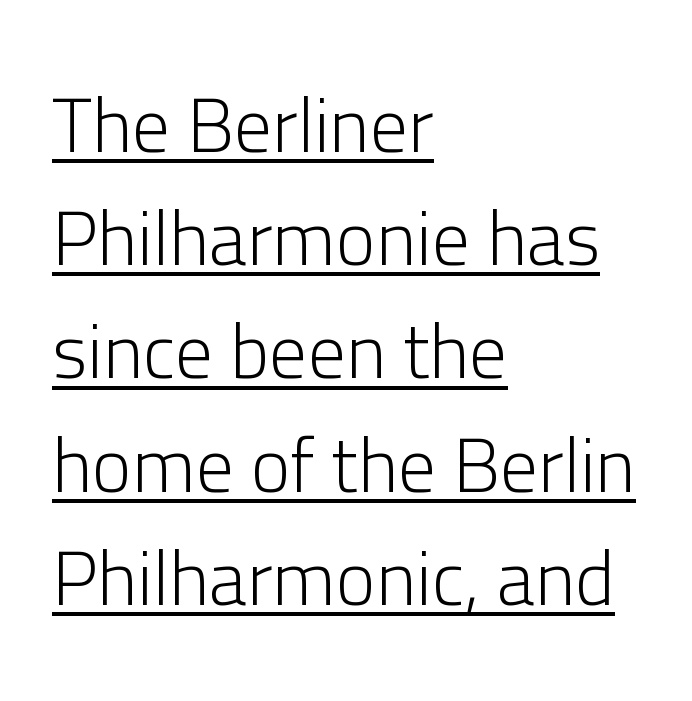
Whoever set this chose a conventional vertical rhythm. Unlike a traditional serif, this face leaves its strokes unadorned. Looks like someone drew a line under every word here. These glyphs show unthickened strokes, regular width or finer.
